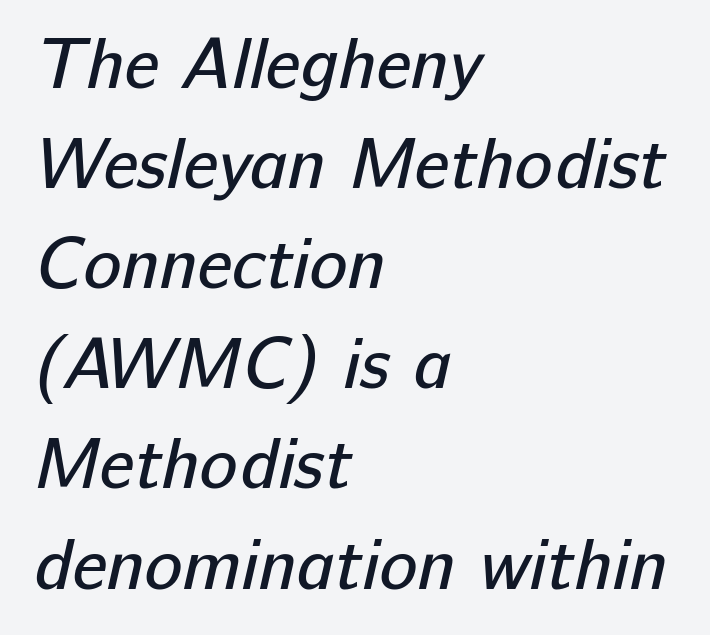
Q: Is the text bold? A: No.
Q: Is the typeface a serif or a sans-serif typeface? A: Sans-serif.
Q: Is the text underlined? A: No.
Q: How is the paragraph aligned? A: Left-aligned.
Q: Is the spacing between letters normal or unusually wide? A: Normal.
Q: Is the spacing between lines tight, normal or loose? A: Normal.
Q: Width (condensed, normal, or wide)? A: Normal.
Q: Stroke contrast? A: Low.
Q: x-height? A: Medium.
Q: Monospaced? A: No.
